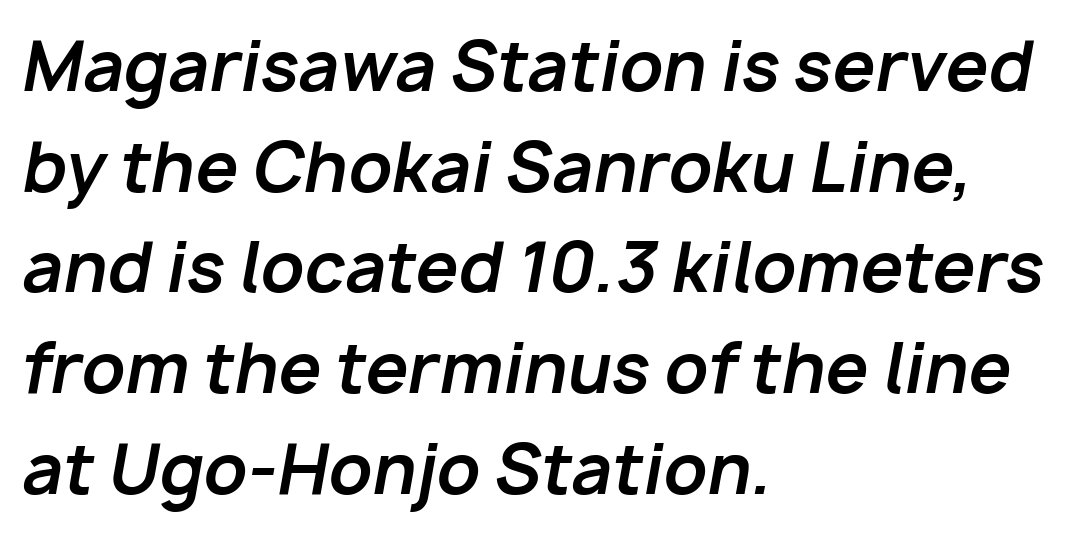
Q: Is the text bold? A: Yes.
Q: Is the text italic (slanted)? A: Yes, it leans right by about 10 degrees.
Q: Is the text underlined? A: No.
Q: How is the paragraph aligned? A: Left-aligned.
Q: Is the spacing between letters normal or unusually wide? A: Normal.
Q: Is the spacing between lines tight, normal or loose? A: Normal.
Q: Width (condensed, normal, or wide)? A: Normal.
Q: Stroke contrast? A: Low.
Q: x-height? A: Medium.
Q: Monospaced? A: No.
